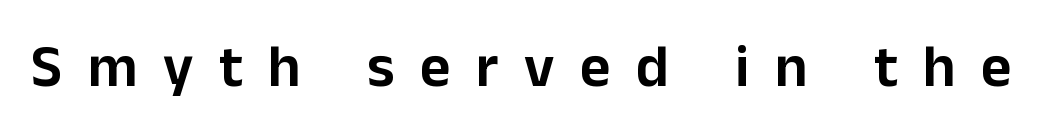
The area under the type is left untouched. Note: no serifs on the glyphs. This is the regular roman posture of the typeface. Spacing verdict: proportional, widths tailored to each character. The line texture is sparse and dotted thanks to wide tracking.
